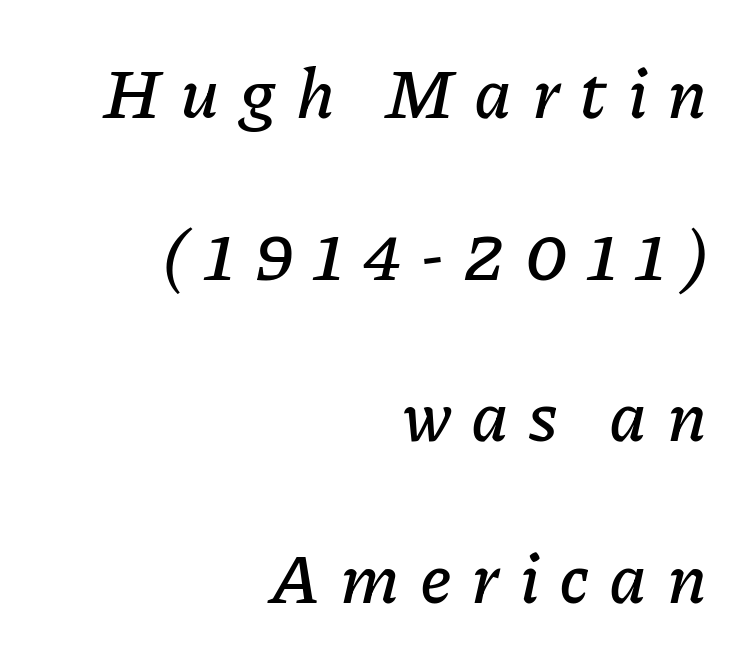
{"italic": "yes", "lean": "right", "slant_degrees": 11, "width": "normal", "stroke_contrast": "low", "x_height": "medium", "monospaced": "no", "underline": "no", "align": "right", "line_spacing": "loose", "line_spacing_ratio": 2.31, "letter_spacing": "wide", "letter_spacing_em": 0.28, "glyph_px": 70}
